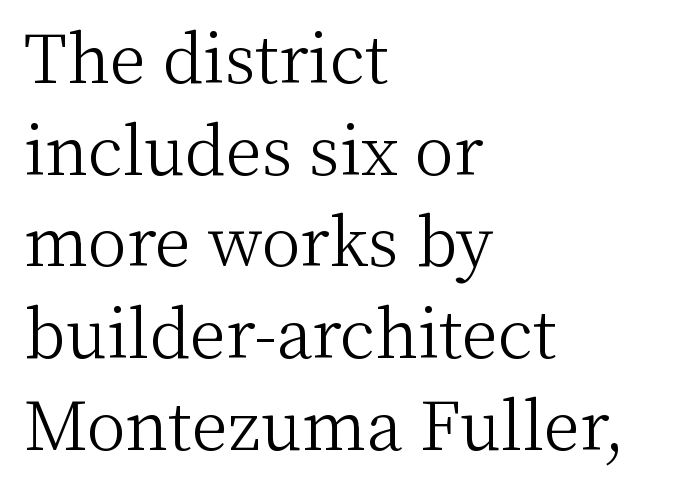
The area under the type is left untouched. To sum up the face: it has serifs. Here the designer chose a conventional face with non-uniform glyph widths. Observe the ordinary spacing: letters are neighbours, not strangers.
